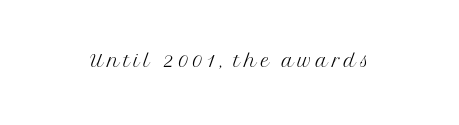
The space directly below the letters is spotless. The letters look calm and open, with moderate or lighter stems.
